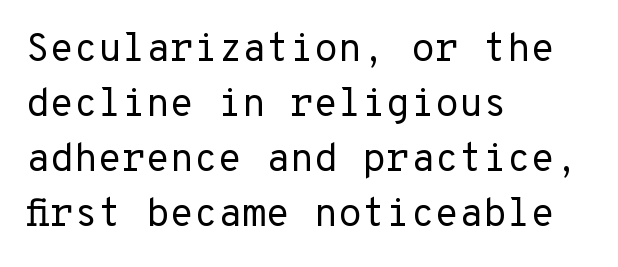
The image shows 39 px regular-weight sans-serif type, upright, monospaced; set left-aligned, normal line spacing (1.41x), normal letter spacing, not underlined; low stroke contrast and a medium x-height.
